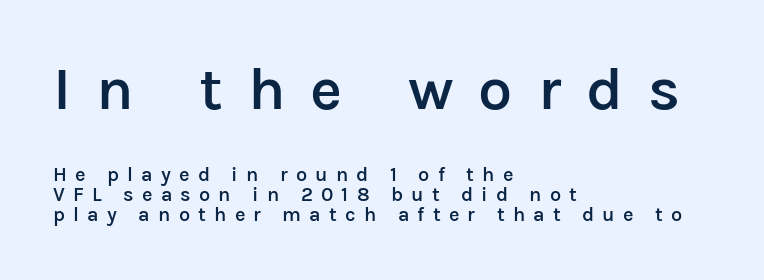
The image shows 61 px semibold sans-serif type, upright; set left-aligned, tight line spacing (0.99x), unusually wide letter spacing (+0.41 em), not underlined; the first (top) block is 3.05x larger; low stroke contrast and a medium x-height.
